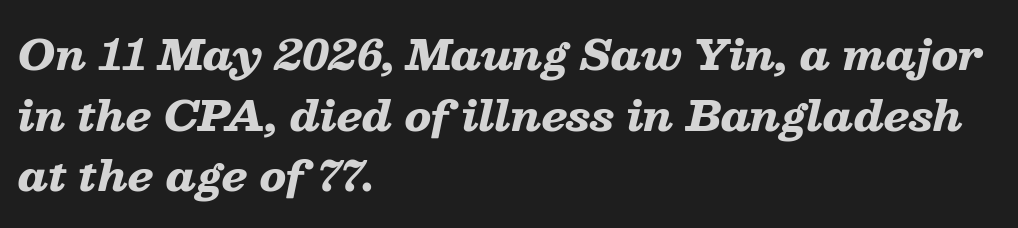
{"italic": "yes", "lean": "right", "slant_degrees": 13, "bold": "yes", "weight": "heavy", "width": "wide", "stroke_contrast": "low", "x_height": "medium", "monospaced": "no", "underline": "no", "align": "left", "line_spacing": "normal", "line_spacing_ratio": 1.48, "letter_spacing": "normal", "letter_spacing_em": 0.0, "glyph_px": 41}
